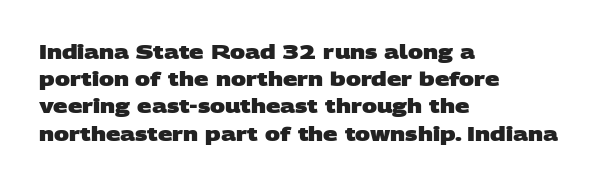
{"bold": "yes", "underline": "no", "align": "left", "line_spacing": "normal", "line_spacing_ratio": 1.36, "letter_spacing": "normal", "letter_spacing_em": 0.0, "glyph_px": 20}
